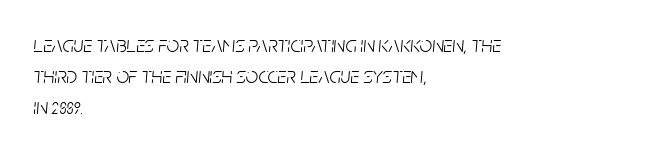
The image shows 22 px text type, italic (leaning right); set left-aligned, normal line spacing (1.41x), normal letter spacing, not underlined.
